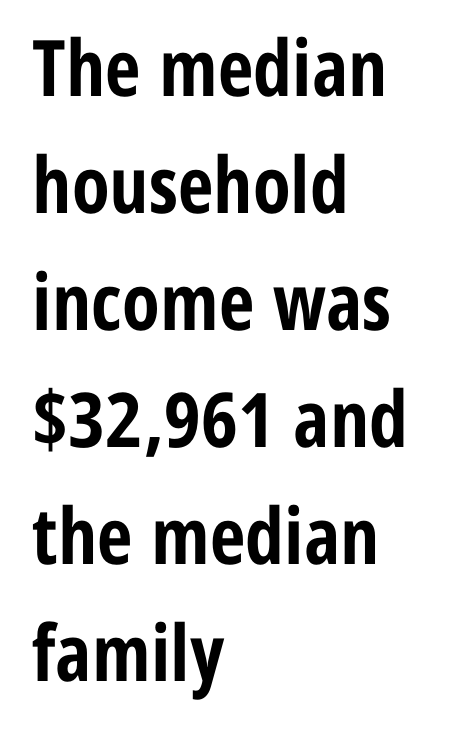
Do the characters align in a grid? No, the font is proportional. This sample uses plain, unmodified letter spacing. The space directly below the letters is spotless. Pretty heavy lettering here — definitely bold. Regular leading.
